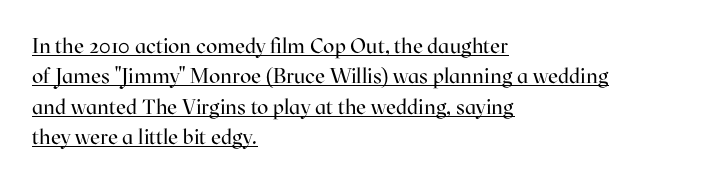
{"italic": "no", "bold": "no", "underline": "yes", "align": "left", "line_spacing": "normal", "line_spacing_ratio": 1.45, "letter_spacing": "normal", "letter_spacing_em": 0.0, "glyph_px": 21}
